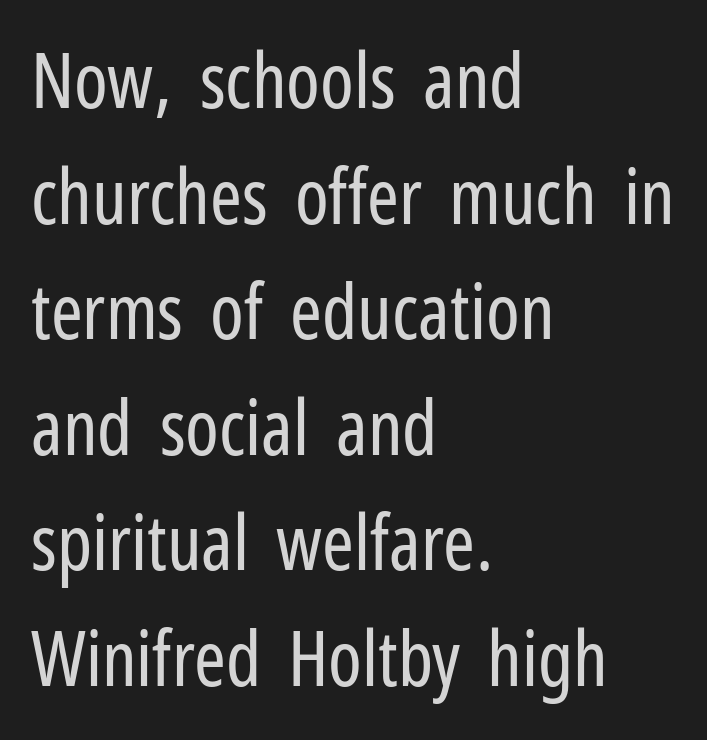
{"serif": "no", "italic": "no", "bold": "no", "weight": "regular", "width": "condensed", "stroke_contrast": "low", "x_height": "medium", "monospaced": "no", "underline": "no", "align": "left", "line_spacing": "normal", "line_spacing_ratio": 1.52, "letter_spacing": "normal", "letter_spacing_em": 0.0, "glyph_px": 76}
